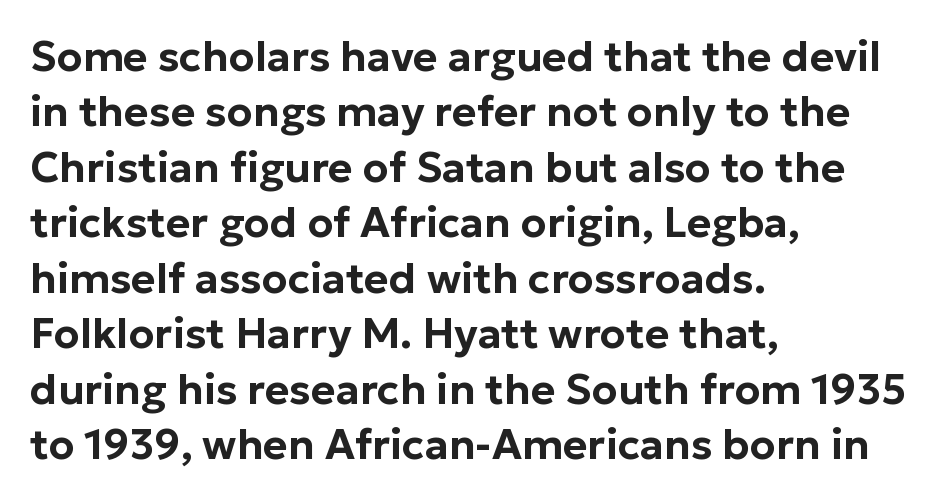
The image shows 42 px sans-serif type, upright; set left-aligned, normal line spacing (1.32x), normal letter spacing, not underlined; low stroke contrast and a medium x-height.
